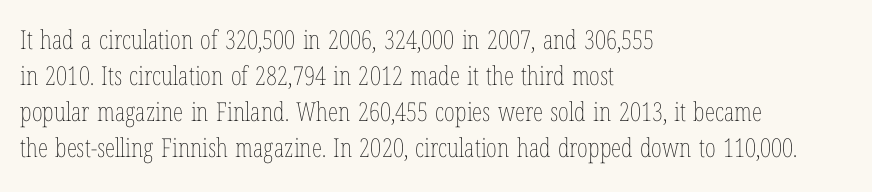
{"italic": "no", "bold": "no", "underline": "no", "align": "left", "line_spacing": "normal", "line_spacing_ratio": 1.39, "letter_spacing": "normal", "letter_spacing_em": 0.0, "glyph_px": 26}
